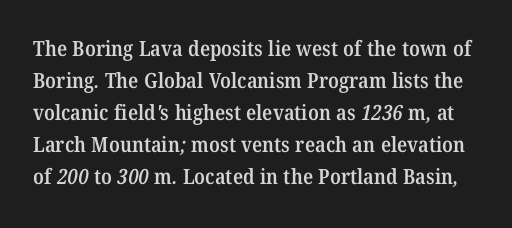
Q: Is the text bold? A: Semi-bold.
Q: Is the text underlined? A: No.
Q: Is the spacing between letters normal or unusually wide? A: Normal.
Q: Is the spacing between lines tight, normal or loose? A: Normal.
